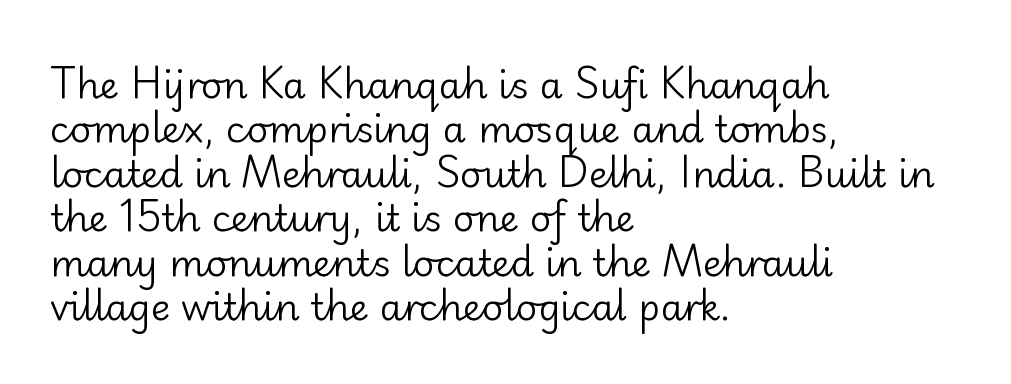
{"serif": "no", "italic": "no", "bold": "no", "weight": "regular", "width": "normal", "stroke_contrast": "low", "x_height": "small", "monospaced": "no", "underline": "no", "align": "left", "line_spacing_ratio": 1.2, "letter_spacing": "normal", "letter_spacing_em": 0.0, "glyph_px": 37}
